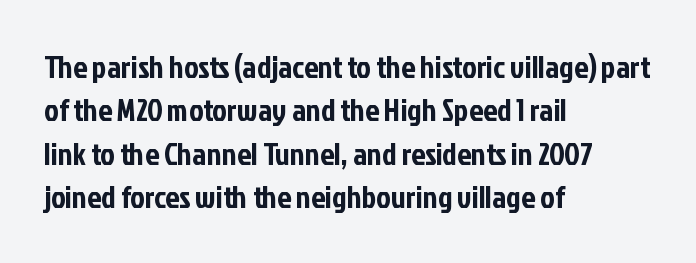
Q: Is the text italic (slanted)? A: No, it is upright.
Q: Is the typeface a serif or a sans-serif typeface? A: Sans-serif.
Q: Is the text underlined? A: No.
Q: How is the paragraph aligned? A: Left-aligned.
Q: Is the spacing between letters normal or unusually wide? A: Normal.
Q: Is the spacing between lines tight, normal or loose? A: Normal.
Q: Width (condensed, normal, or wide)? A: Condensed.
Q: Stroke contrast? A: Low.
Q: x-height? A: Medium.
Q: Monospaced? A: No.
